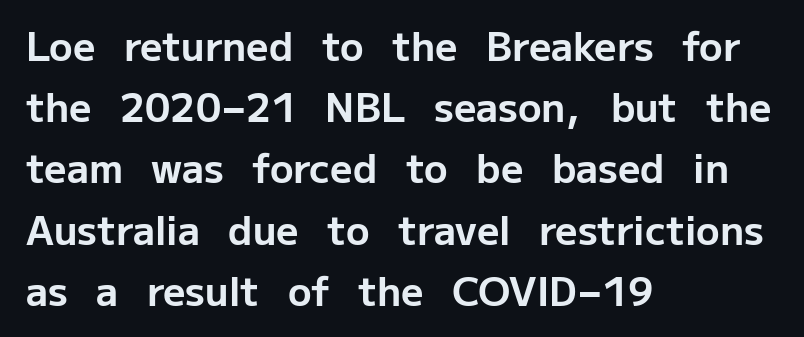
Q: Is the text bold? A: Yes.
Q: Is the text italic (slanted)? A: No, it is upright.
Q: Is the typeface a serif or a sans-serif typeface? A: Sans-serif.
Q: Is the text underlined? A: No.
Q: How is the paragraph aligned? A: Left-aligned.
Q: Is the spacing between letters normal or unusually wide? A: Normal.
Q: Is the spacing between lines tight, normal or loose? A: Normal.
Q: Width (condensed, normal, or wide)? A: Normal.
Q: Stroke contrast? A: Low.
Q: x-height? A: Medium.
Q: Monospaced? A: No.
